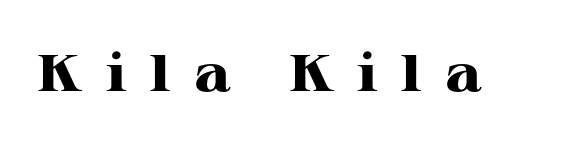
The image shows 52 px heavy, wide serif type, upright; set unusually wide letter spacing (+0.45 em), not underlined; high stroke contrast and a medium x-height.
